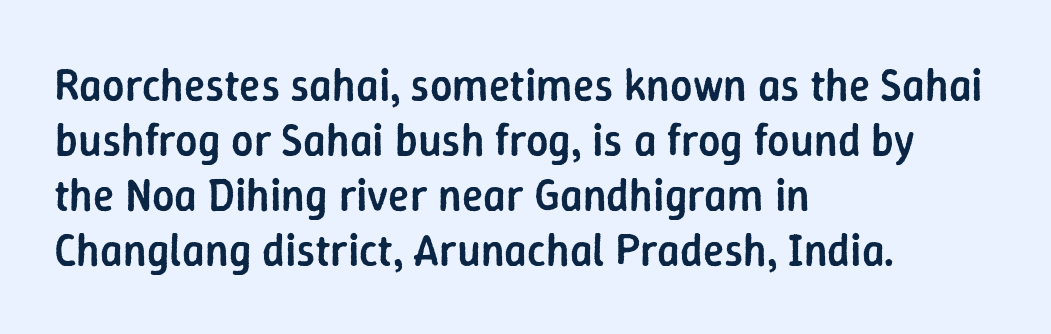
What's the leading like? Ordinary, nothing unusual. The font's upright variant was chosen for this text. The rag falls on the right side of this text block. Students, this is semibold: more ink than regular, less than bold. The face used here is rendered with its standard letterfit.
